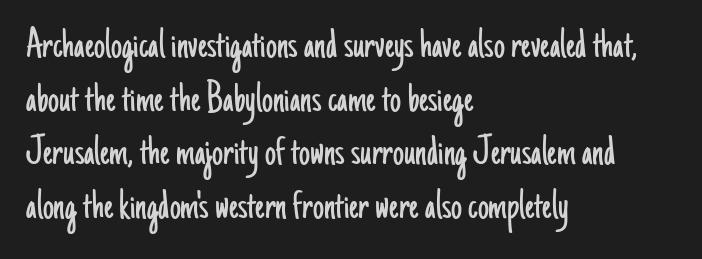
{"serif": "no", "italic": "no", "bold": "no", "weight": "light", "width": "condensed", "stroke_contrast": "low", "x_height": "small", "monospaced": "no", "underline": "no", "align": "left", "line_spacing_ratio": 1.22, "letter_spacing": "normal", "letter_spacing_em": 0.0, "glyph_px": 44}
